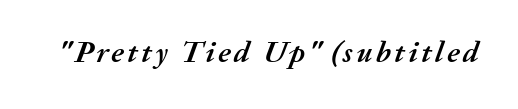
Plenty of ink on the page — the face is bold. Compared with ordinary roman type, these characters are visibly tilted. Character widths vary here, with narrow letters taking less room than wide ones. The space beneath each line is pristine and unruled.
